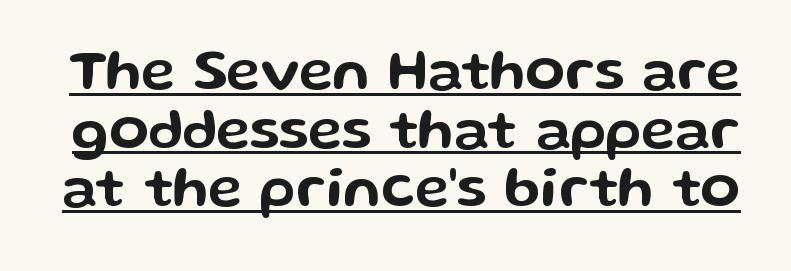
Q: Is the text italic (slanted)? A: No, it is upright.
Q: Is the typeface a serif or a sans-serif typeface? A: Sans-serif.
Q: Is the text underlined? A: Yes.
Q: Is the spacing between letters normal or unusually wide? A: Normal.
Q: Is the spacing between lines tight, normal or loose? A: Tight.
Q: Width (condensed, normal, or wide)? A: Wide.
Q: Stroke contrast? A: Low.
Q: x-height? A: Medium.
Q: Monospaced? A: No.
